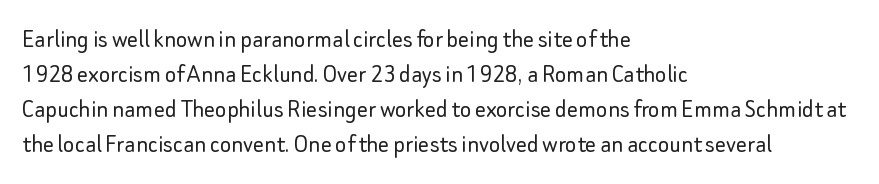
{"italic": "no", "bold": "no", "underline": "no", "align": "left", "line_spacing": "normal", "line_spacing_ratio": 1.3, "letter_spacing": "normal", "letter_spacing_em": 0.0, "glyph_px": 27}
